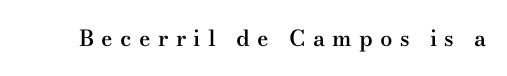
Only glyphs here, with clear space below each row. Is there any slant? The stems are plumb. Is the letter spacing exaggerated? Yes — the characters are pushed far apart. The glyphs have the mass of a demibold cut, below bold.
